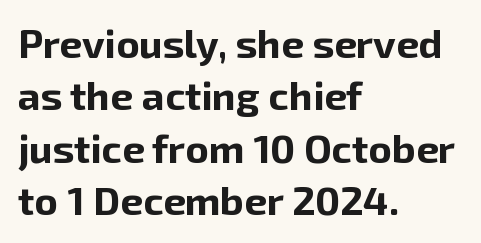
{"serif": "no", "italic": "no", "bold": "yes", "weight": "bold", "width": "normal", "stroke_contrast": "low", "x_height": "medium", "monospaced": "no", "underline": "no", "align": "left", "line_spacing": "normal", "line_spacing_ratio": 1.31, "letter_spacing": "normal", "letter_spacing_em": 0.0, "glyph_px": 40}
